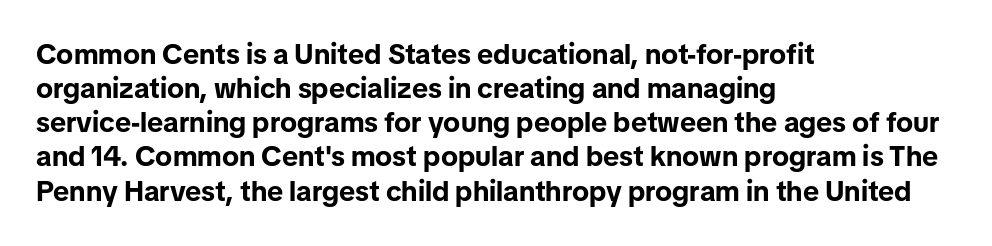
The image shows 28 px bold sans-serif type, upright; set left-aligned, line spacing 1.22x, normal letter spacing, not underlined; low stroke contrast and a medium x-height.
